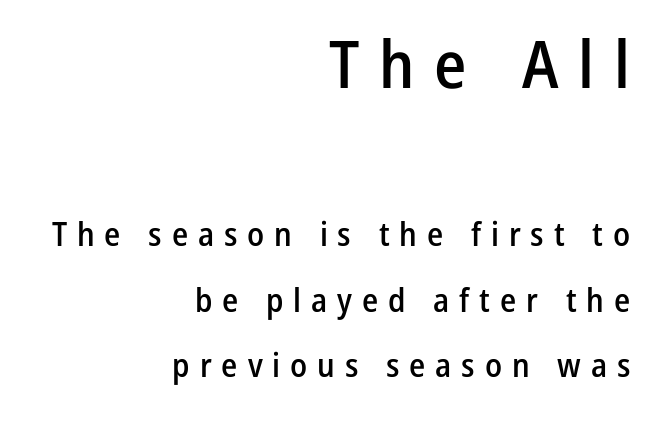
{"serif": "no", "italic": "no", "bold": "semi", "weight": "semibold", "width": "condensed", "stroke_contrast": "low", "x_height": "medium", "monospaced": "no", "underline": "no", "align": "right", "line_spacing": "loose", "line_spacing_ratio": 1.98, "letter_spacing": "wide", "letter_spacing_em": 0.3, "larger_block": "first", "size_ratio": 2.0, "glyph_px": 66}
